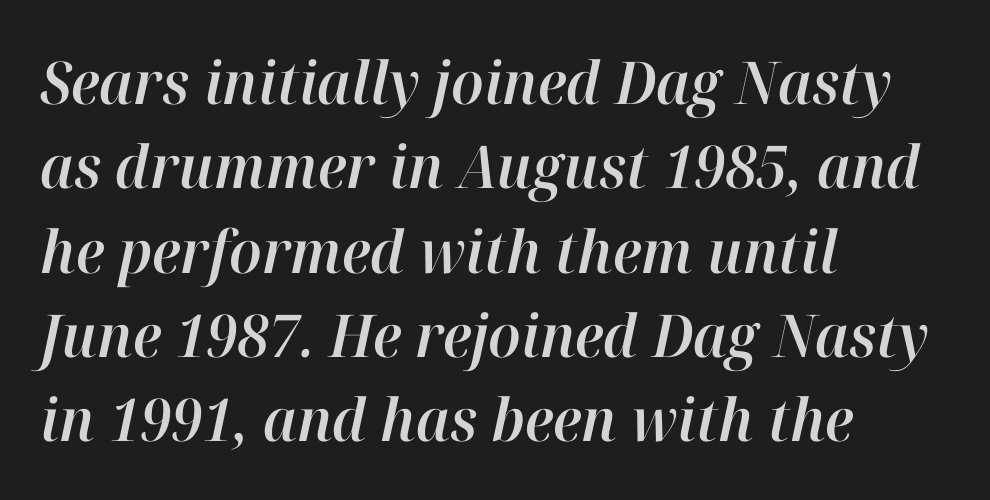
A clean baseline with only descenders dipping below it. Glyph-to-glyph distance matches everyday printed text. A typesetter would call this leading conventional body-copy spacing. All the whitespace from short lines collects on the right.
